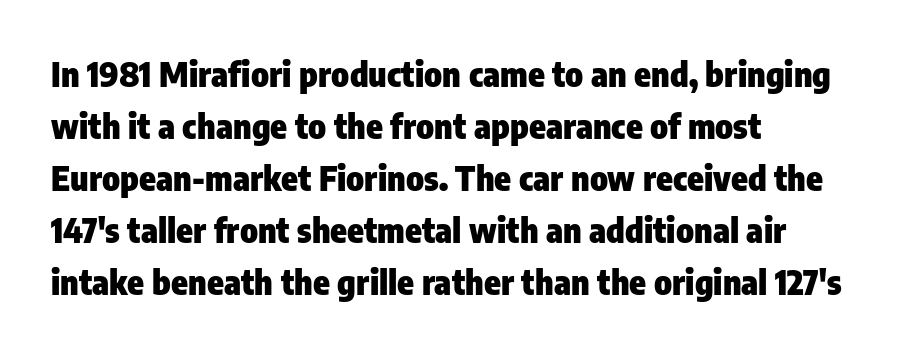
{"serif": "no", "italic": "no", "bold": "yes", "weight": "heavy", "width": "condensed", "stroke_contrast": "low", "x_height": "medium", "monospaced": "no", "underline": "no", "align": "left", "line_spacing": "normal", "line_spacing_ratio": 1.53, "letter_spacing": "normal", "letter_spacing_em": 0.0, "glyph_px": 34}
